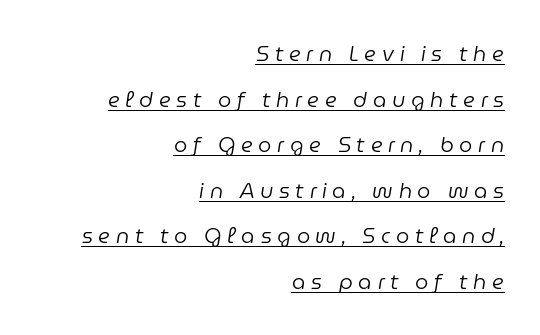
{"italic": "yes", "lean": "right", "slant_degrees": 9, "bold": "no", "underline": "yes", "align": "right", "line_spacing": "loose", "line_spacing_ratio": 2.17, "letter_spacing": "wide", "letter_spacing_em": 0.27, "glyph_px": 21}
